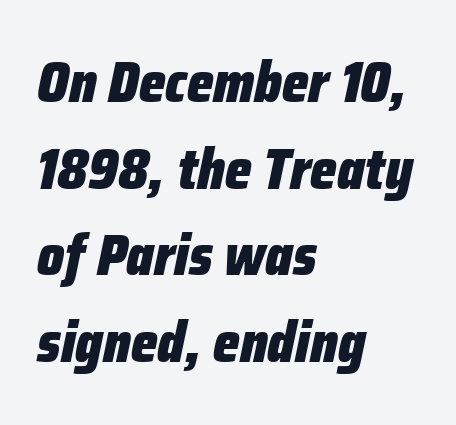
Q: Is the text bold? A: Yes.
Q: Is the text italic (slanted)? A: Yes, it leans right by about 12 degrees.
Q: Is the text underlined? A: No.
Q: How is the paragraph aligned? A: Left-aligned.
Q: Is the spacing between letters normal or unusually wide? A: Normal.
Q: Is the spacing between lines tight, normal or loose? A: Normal.
Q: Width (condensed, normal, or wide)? A: Condensed.
Q: Stroke contrast? A: Low.
Q: x-height? A: Medium.
Q: Monospaced? A: No.
